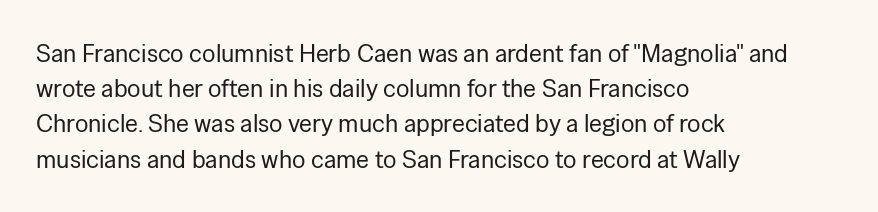
{"italic": "no", "bold": "no", "underline": "no", "align": "left", "line_spacing": "normal", "line_spacing_ratio": 1.41, "letter_spacing": "normal", "letter_spacing_em": 0.0, "glyph_px": 25}
